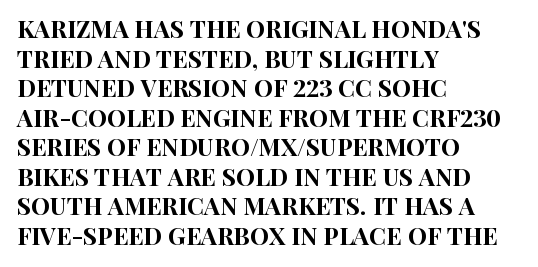
The rag falls on the right side of this text block. This sample uses an upright cut, with every glyph sitting square on the baseline. This sample uses plain, unmodified letter spacing. The strip under each line holds only bare page.
